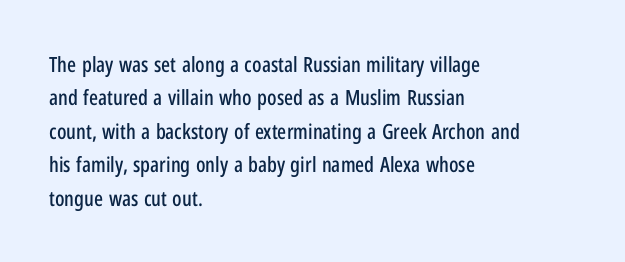
Nobody drew a line under any word here. A student would call this left alignment; a typographer would say flush left, rag right. Rendered with straight, roman letterforms. In terms of leading, this rendering sits right in the middle. Characters follow at the spacing the type designer built in.
